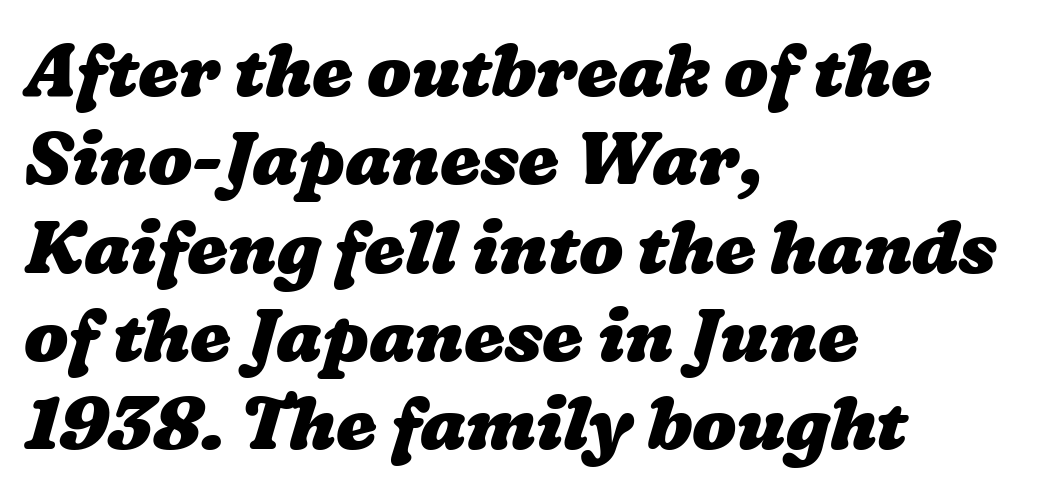
The image shows 73 px heavy, wide type; set left-aligned, line spacing 1.21x, normal letter spacing, not underlined; low stroke contrast and a medium x-height.
